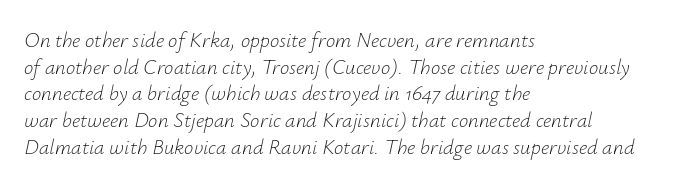
The passage is arranged the way most books set body copy — flush left. The glyphs are unaccompanied by any horizontal stroke below them. You can tell it's italic because the verticals aren't actually vertical. Honestly, the letter spacing is just normal — you wouldn't notice it.
